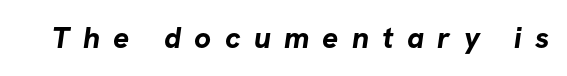
Q: Is the text bold? A: Yes.
Q: Is the typeface a serif or a sans-serif typeface? A: Sans-serif.
Q: Is the text underlined? A: No.
Q: Is the spacing between letters normal or unusually wide? A: Unusually wide.
Q: Width (condensed, normal, or wide)? A: Normal.
Q: Stroke contrast? A: Low.
Q: x-height? A: Medium.
Q: Monospaced? A: No.
